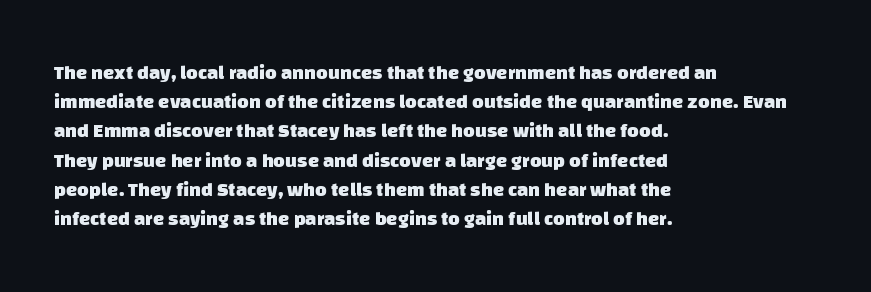
The sample has been set heavy, in full bold. Glyph-to-glyph distance matches everyday printed text. The rows are spaced the way most documents space them. The zone under the glyphs is completely vacant. Every row of glyphs begins at an identical x-position on the left.
